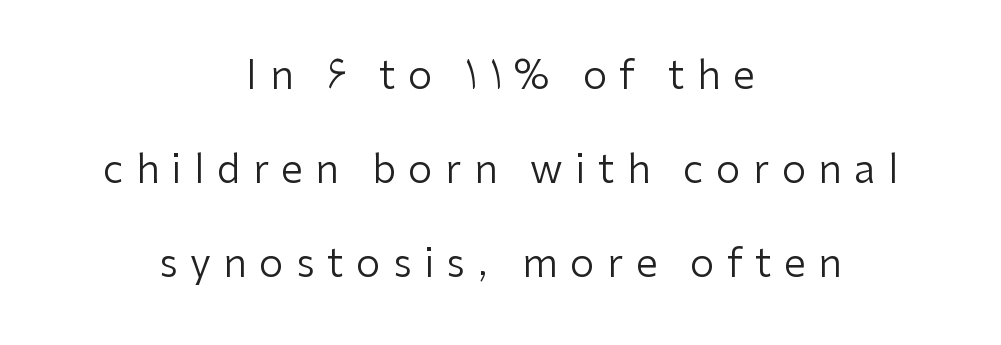
{"serif": "no", "italic": "no", "bold": "no", "weight": "regular", "width": "normal", "stroke_contrast": "low", "x_height": "medium", "monospaced": "no", "underline": "no", "align": "center", "line_spacing": "loose", "line_spacing_ratio": 2.41, "letter_spacing": "wide", "letter_spacing_em": 0.32, "glyph_px": 39}
